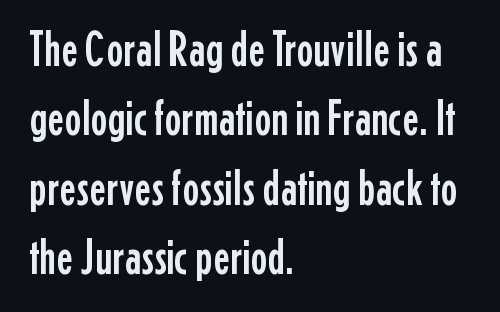
Q: Is the text italic (slanted)? A: No, it is upright.
Q: Is the typeface a serif or a sans-serif typeface? A: Sans-serif.
Q: Is the text underlined? A: No.
Q: How is the paragraph aligned? A: Left-aligned.
Q: Is the spacing between letters normal or unusually wide? A: Normal.
Q: Is the spacing between lines tight, normal or loose? A: Normal.
Q: Width (condensed, normal, or wide)? A: Condensed.
Q: Stroke contrast? A: Low.
Q: x-height? A: Medium.
Q: Monospaced? A: No.
